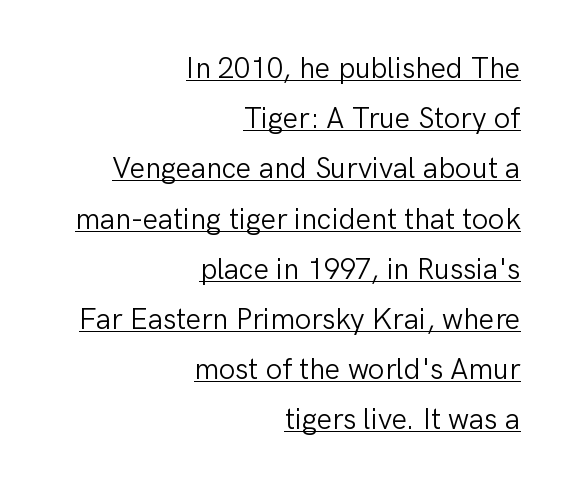
The image shows 29 px light sans-serif type, upright; set right-aligned, line spacing 1.73x, normal letter spacing, underlined; low stroke contrast and a medium x-height.
